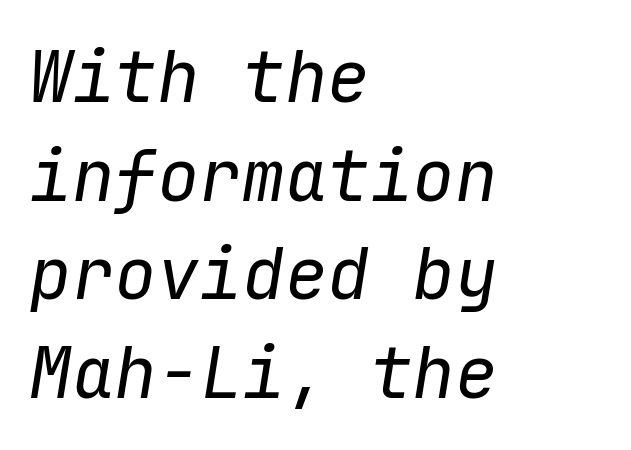
The image shows 71 px regular-weight type, italic (leaning right), monospaced; set left-aligned, normal line spacing (1.39x), normal letter spacing, not underlined; low stroke contrast and a medium x-height.
